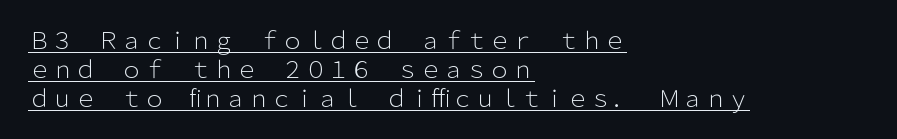
The image shows 23 px text type, upright; set left-aligned, normal line spacing (1.27x), normal letter spacing, underlined.
